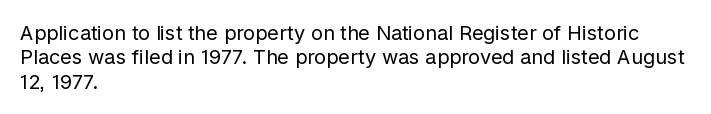
{"italic": "no", "bold": "no", "underline": "no", "align": "left", "line_spacing_ratio": 1.22, "letter_spacing": "normal", "letter_spacing_em": 0.0, "glyph_px": 20}
